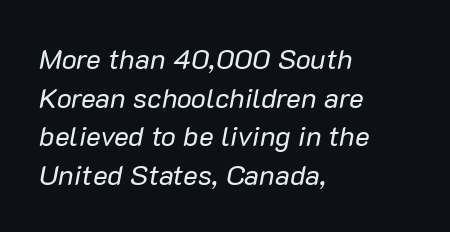
Q: Is the text bold? A: No.
Q: Is the text italic (slanted)? A: Yes, it leans right by about 10 degrees.
Q: Is the text underlined? A: No.
Q: How is the paragraph aligned? A: Left-aligned.
Q: Is the spacing between letters normal or unusually wide? A: Normal.
Q: Is the spacing between lines tight, normal or loose? A: Normal.
Q: Width (condensed, normal, or wide)? A: Normal.
Q: Stroke contrast? A: Low.
Q: x-height? A: Medium.
Q: Monospaced? A: No.
